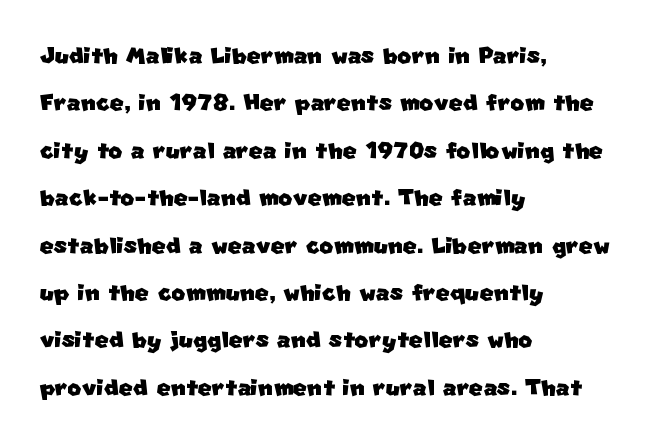
Q: Is the typeface a serif or a sans-serif typeface? A: Sans-serif.
Q: Is the text underlined? A: No.
Q: How is the paragraph aligned? A: Left-aligned.
Q: Is the spacing between letters normal or unusually wide? A: Normal.
Q: Is the spacing between lines tight, normal or loose? A: Normal.
Q: Width (condensed, normal, or wide)? A: Normal.
Q: Stroke contrast? A: Low.
Q: x-height? A: Large.
Q: Monospaced? A: No.
